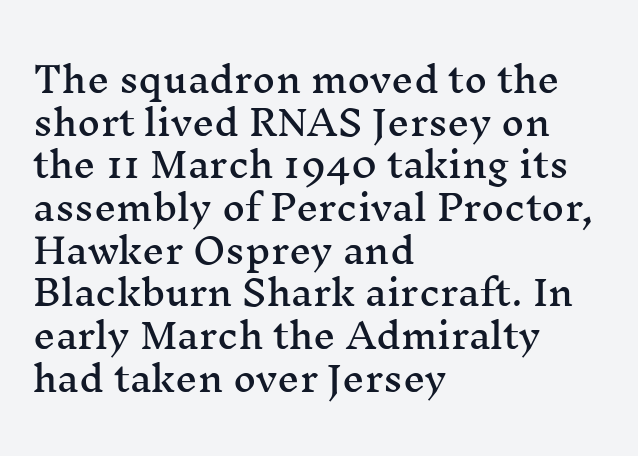
Note the varied advance widths — an 'i' is clearly narrower than an 'm'. The paragraph shown leans on its left margin. Font category for this specimen: serif. Words appear dense and cohesive because spacing is normal. The letters stand upright; this is a roman face. Glance below the letters and you will spot only blank space.
